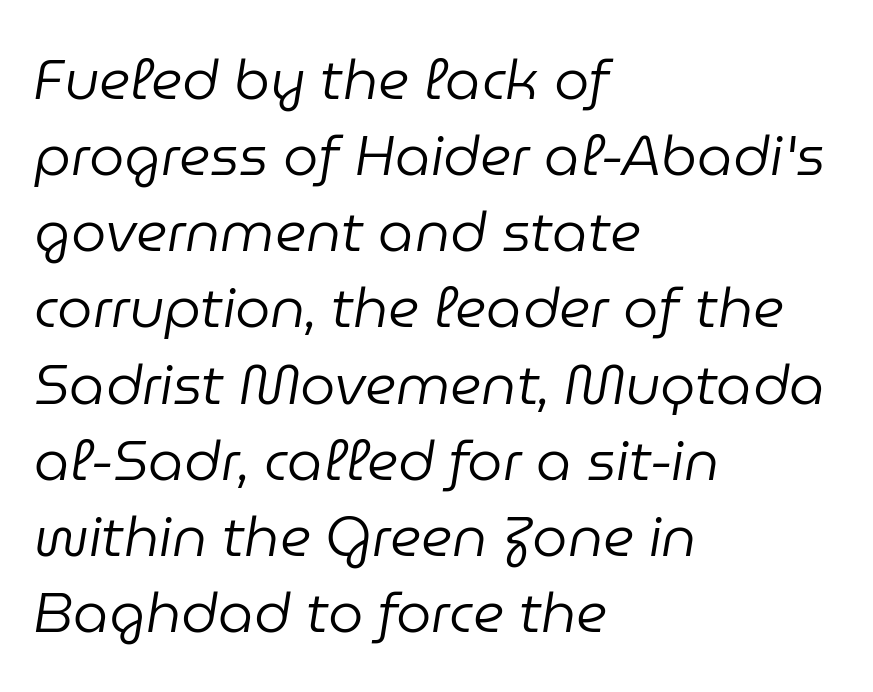
Q: Is the text bold? A: No.
Q: Is the text italic (slanted)? A: Yes, it leans right by about 9 degrees.
Q: Is the text underlined? A: No.
Q: How is the paragraph aligned? A: Left-aligned.
Q: Is the spacing between letters normal or unusually wide? A: Normal.
Q: Is the spacing between lines tight, normal or loose? A: Normal.
Q: Width (condensed, normal, or wide)? A: Normal.
Q: Stroke contrast? A: Low.
Q: x-height? A: Medium.
Q: Monospaced? A: No.
